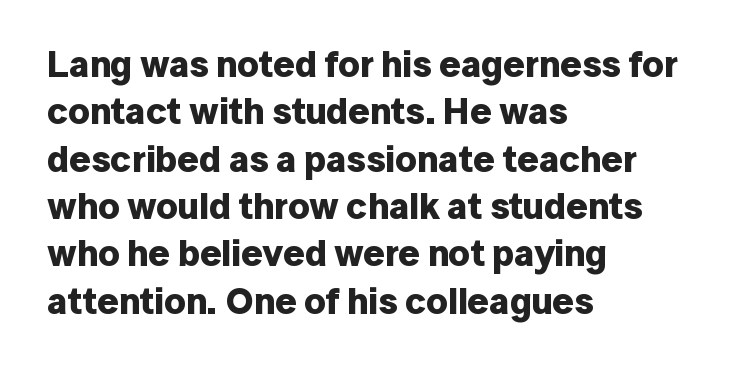
Here the glyphs are tracked normally, forming tight word shapes. The text was rendered using a sans face with plain stroke endings. Weight check: bold — yes, fully. Vertically, the passage feels balanced, rows spaced as you'd expect. Beneath every word, the page is bare.
